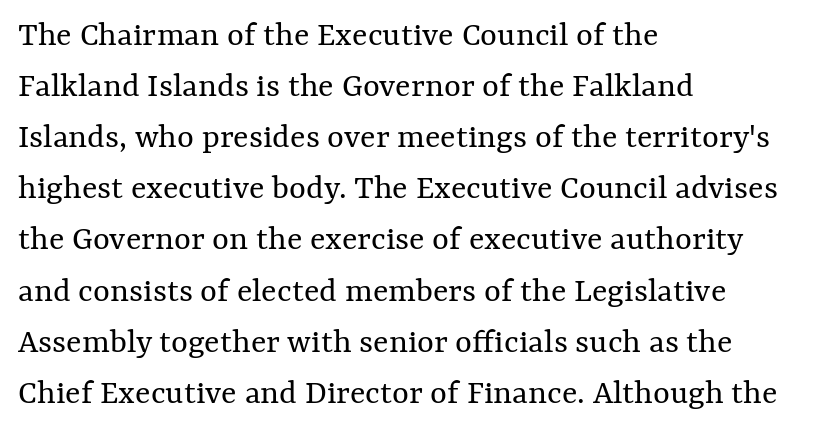
A typesetter would mark this as roman, not italic. A classic flush-left, rag-right setting is used for this passage. This rendering leaves character spacing at its baseline value. Line spacing here is normal.
